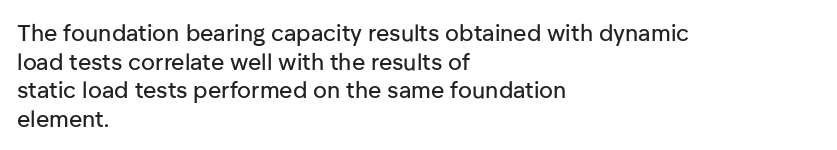
Quick note: not italic, upright. The letters sit at their default tracking, neither squeezed nor spread. The space between consecutive lines is moderate. This sample is left-justified, so line endings fall wherever the words run out. The string is rendered with underlining switched off.
